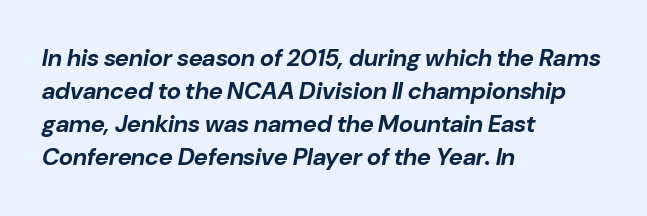
The image shows 24 px bold type, italic (leaning right); set left-aligned, normal line spacing (1.38x), normal letter spacing, not underlined.
